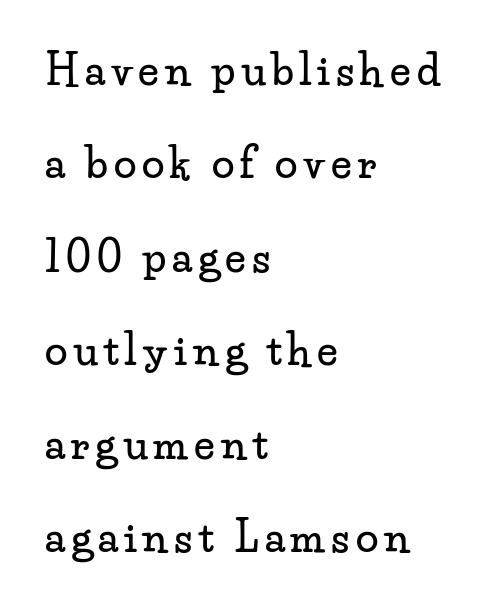
A typesetter would call this proportional, since set widths differ per character. The type sits square on the baseline with zero lean. Serifs: yes, visible at the terminals of the letterforms. A typesetter would call this leading open, well beyond the default. Glance below the letters and you will spot only blank space. All the whitespace from short lines collects on the right.
